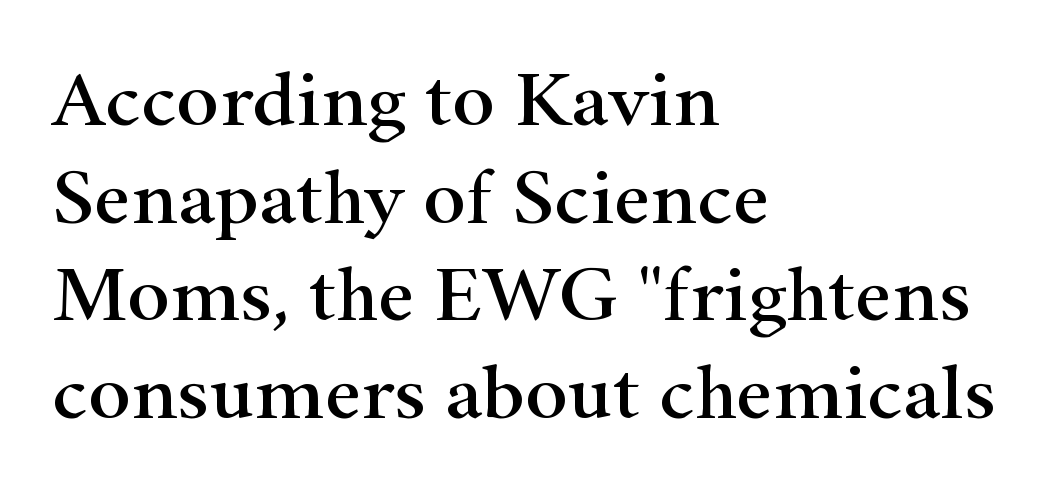
The rendering anchors every line to the left-hand side. Are there feet on the stems? There are — it's a serif. Think of a printed novel: that variable character pitch is what you see here. Does extra space separate the letters? No, they use regular spacing. You can tell it's not italic because the verticals are truly vertical.
